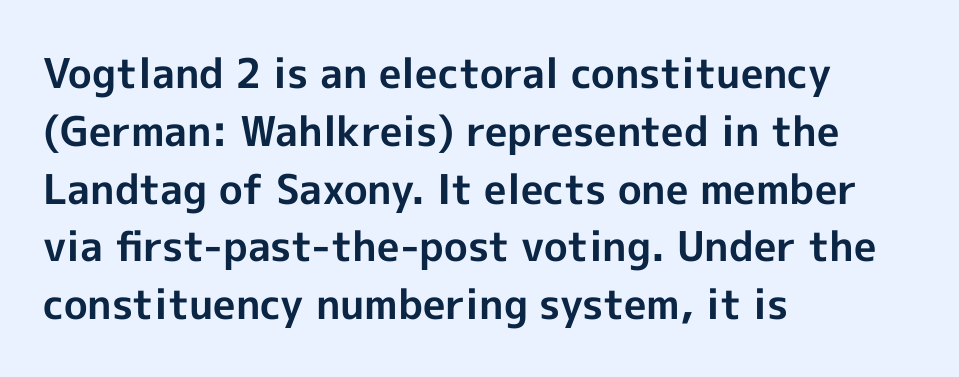
Is this a fixed-width face? No — the glyphs have proportional, varying widths. Summary of weight: heavy, a full bold. Characters follow at the spacing the type designer built in. Typeset ragged right — the left edge is the straight one. Vertically, the passage feels balanced, rows spaced as you'd expect.
